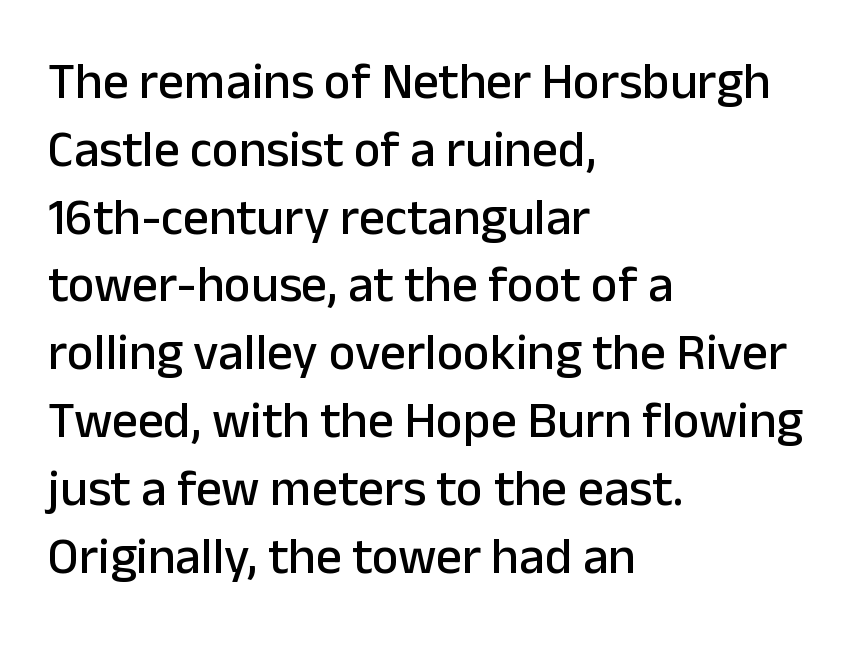
Q: Is the text italic (slanted)? A: No, it is upright.
Q: Is the typeface a serif or a sans-serif typeface? A: Sans-serif.
Q: Is the text underlined? A: No.
Q: How is the paragraph aligned? A: Left-aligned.
Q: Is the spacing between letters normal or unusually wide? A: Normal.
Q: Is the spacing between lines tight, normal or loose? A: Normal.
Q: Width (condensed, normal, or wide)? A: Normal.
Q: Stroke contrast? A: Low.
Q: x-height? A: Medium.
Q: Monospaced? A: No.
